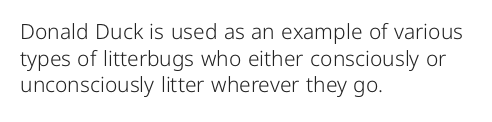
{"italic": "no", "bold": "no", "underline": "no", "align": "left", "line_spacing": "normal", "line_spacing_ratio": 1.27, "letter_spacing": "normal", "letter_spacing_em": 0.0, "glyph_px": 21}
